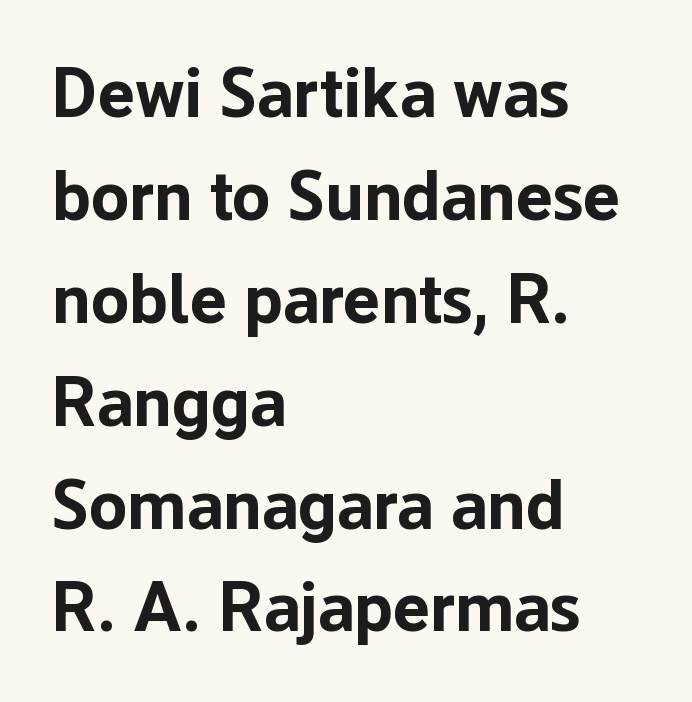
{"serif": "no", "italic": "no", "bold": "yes", "weight": "bold", "width": "normal", "stroke_contrast": "low", "x_height": "medium", "monospaced": "no", "underline": "no", "align": "left", "line_spacing": "normal", "line_spacing_ratio": 1.47, "letter_spacing": "normal", "letter_spacing_em": 0.0, "glyph_px": 70}
